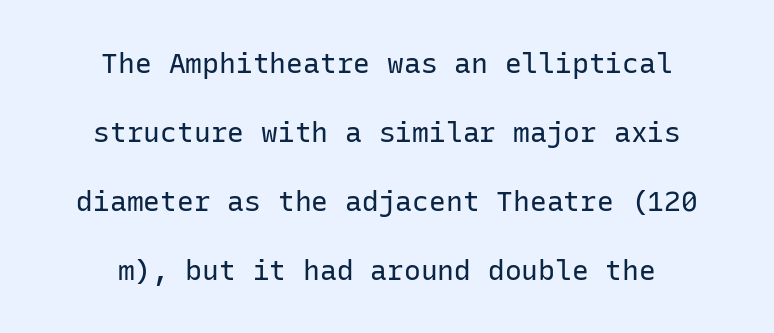
Q: Is the text bold? A: No.
Q: Is the text italic (slanted)? A: No, it is upright.
Q: Is the typeface a serif or a sans-serif typeface? A: Sans-serif.
Q: Is the text underlined? A: No.
Q: How is the paragraph aligned? A: Centered.
Q: Is the spacing between letters normal or unusually wide? A: Normal.
Q: Is the spacing between lines tight, normal or loose? A: Loose.
Q: Width (condensed, normal, or wide)? A: Normal.
Q: Stroke contrast? A: Low.
Q: x-height? A: Medium.
Q: Monospaced? A: Yes.
